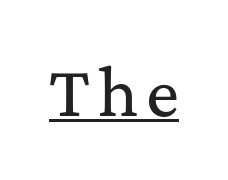
Q: Is the text italic (slanted)? A: No, it is upright.
Q: Is the typeface a serif or a sans-serif typeface? A: Serif.
Q: Is the text underlined? A: Yes.
Q: Width (condensed, normal, or wide)? A: Normal.
Q: Stroke contrast? A: Medium.
Q: x-height? A: Medium.
Q: Monospaced? A: No.
